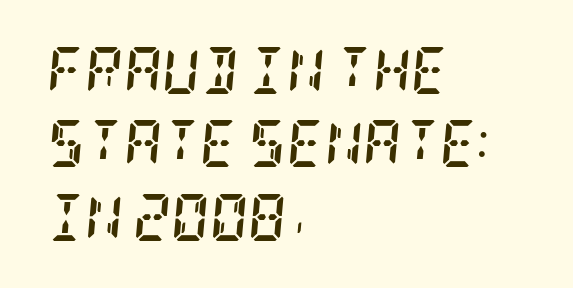
{"serif": "yes", "italic": "yes", "lean": "right", "slant_degrees": 5, "bold": "yes", "weight": "semibold", "width": "condensed", "stroke_contrast": "low", "x_height": "large", "underline": "no", "align": "left", "line_spacing": "normal", "line_spacing_ratio": 1.56, "letter_spacing": "normal", "letter_spacing_em": 0.0, "glyph_px": 47}
